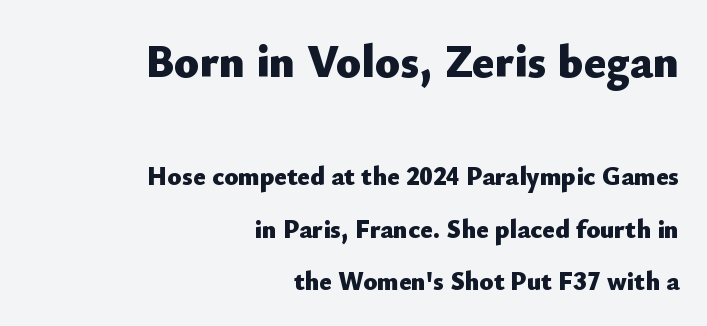
Successive baselines arrive slowly, with a big drop between each. The typeface chosen for these lines omits serifs. These two chunks differ in scale, with the top chunk taking the larger measure. Characters remain perfectly vertical along every line. Character widths vary here, with narrow letters taking less room than wide ones. Chunky letters — that's bold for sure.
